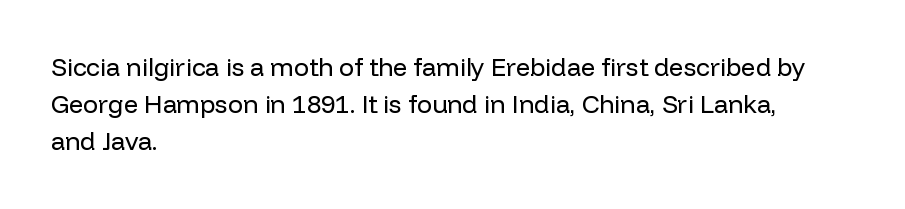
The image shows 25 px text type, upright; set left-aligned, normal line spacing (1.49x), normal letter spacing, not underlined.
